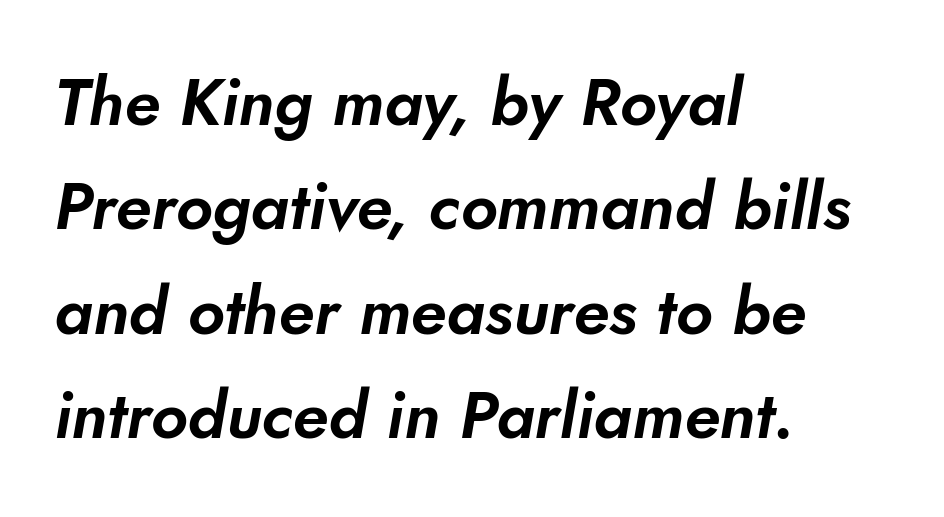
{"serif": "no", "width": "normal", "stroke_contrast": "low", "x_height": "small", "monospaced": "no", "underline": "no", "align": "left", "line_spacing": "normal", "line_spacing_ratio": 1.58, "letter_spacing": "normal", "letter_spacing_em": 0.0, "glyph_px": 66}
